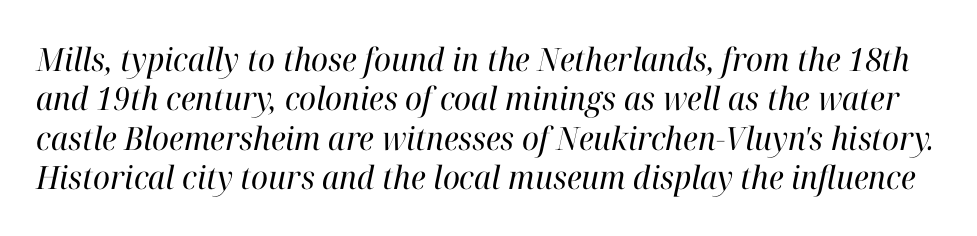
{"serif": "yes", "italic": "yes", "lean": "right", "slant_degrees": 12, "bold": "no", "weight": "regular", "width": "normal", "stroke_contrast": "high", "x_height": "medium", "monospaced": "no", "underline": "no", "line_spacing_ratio": 1.23, "letter_spacing": "normal", "letter_spacing_em": 0.0, "glyph_px": 32}
